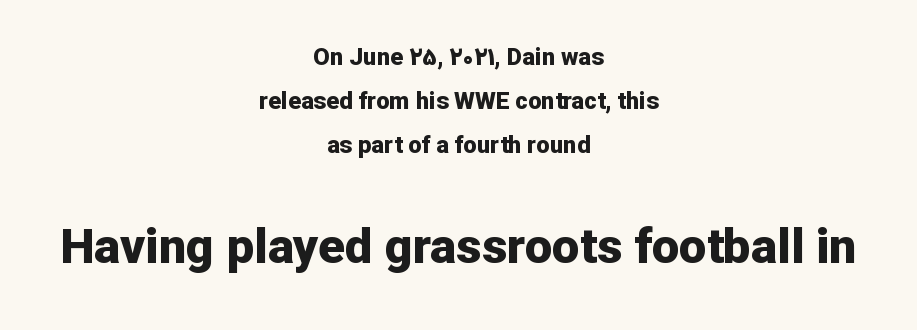
The image shows 49 px bold sans-serif type, upright; set centered, line spacing 1.84x, normal letter spacing, not underlined; the second (bottom) block is 2.04x larger; low stroke contrast and a medium x-height.
